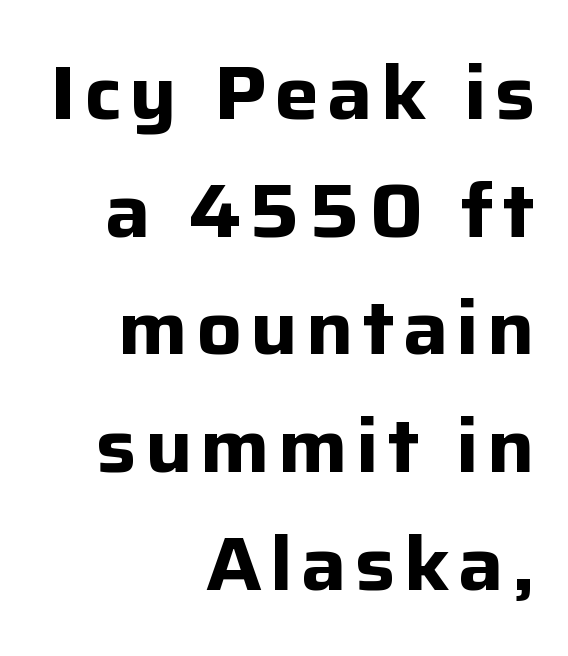
The image shows 75 px bold sans-serif type, upright; set right-aligned, normal line spacing (1.57x), not underlined; low stroke contrast and a medium x-height.
